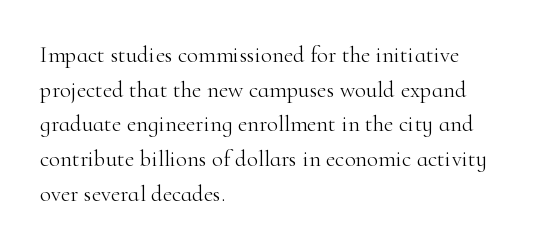
Q: Is the text bold? A: No.
Q: Is the text italic (slanted)? A: No, it is upright.
Q: Is the text underlined? A: No.
Q: How is the paragraph aligned? A: Left-aligned.
Q: Is the spacing between letters normal or unusually wide? A: Normal.
Q: Is the spacing between lines tight, normal or loose? A: Normal.
